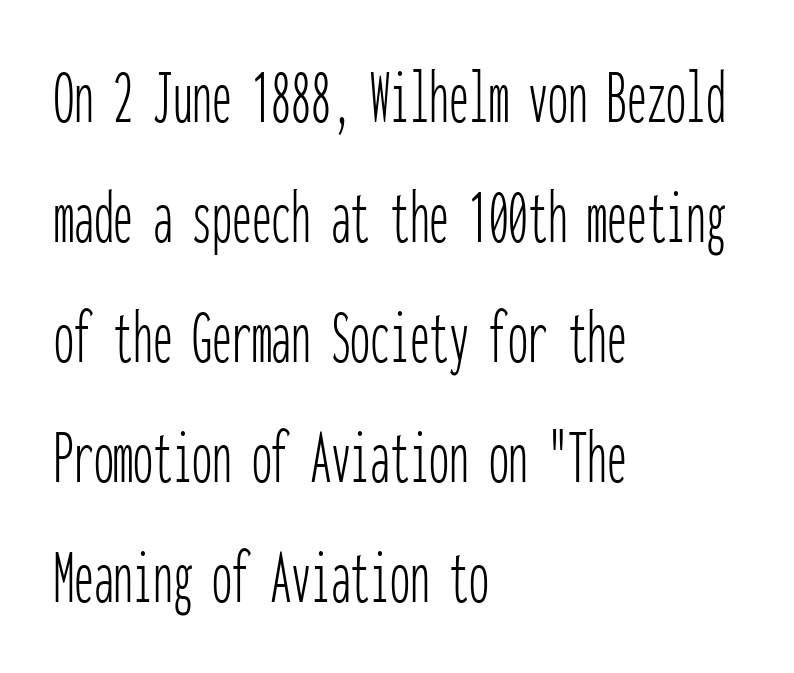
The image shows 79 px thin, condensed sans-serif type, upright, monospaced; set left-aligned, normal line spacing (1.52x), normal letter spacing, not underlined; low stroke contrast and a medium x-height.
